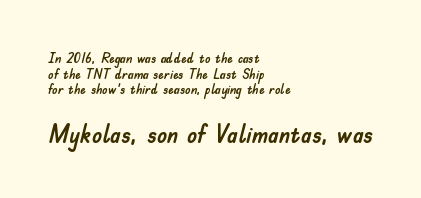
The block of text is dense from top to bottom, with scant space between rows. Horizontal alignment here is leftward, the default for most running prose. The block sitting lower on the canvas is the one with enlarged characters. The letterforms sit shoulder to shoulder at normal distance. Decoration check: the copy has no underline.
